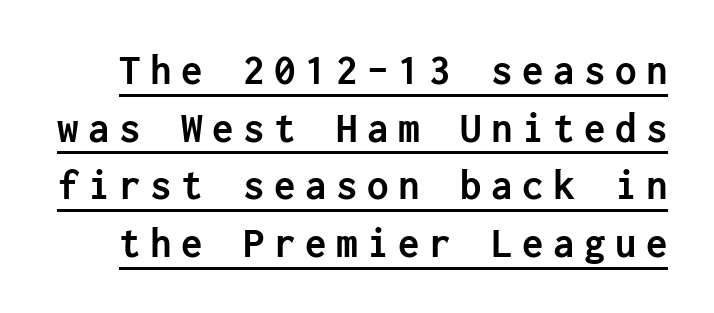
Q: Is the text bold? A: Yes.
Q: Is the text italic (slanted)? A: No, it is upright.
Q: Is the typeface a serif or a sans-serif typeface? A: Sans-serif.
Q: Is the text underlined? A: Yes.
Q: Is the spacing between letters normal or unusually wide? A: Unusually wide.
Q: Is the spacing between lines tight, normal or loose? A: Normal.
Q: Width (condensed, normal, or wide)? A: Normal.
Q: Stroke contrast? A: Low.
Q: x-height? A: Medium.
